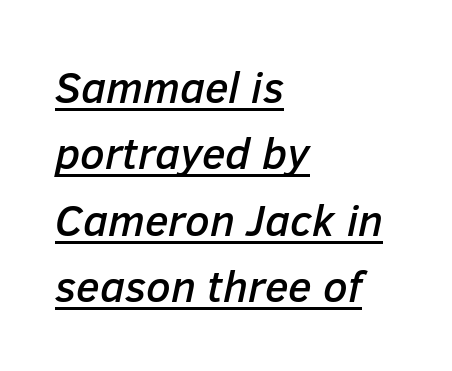
Q: Is the text italic (slanted)? A: Yes, it leans right by about 12 degrees.
Q: Is the text underlined? A: Yes.
Q: How is the paragraph aligned? A: Left-aligned.
Q: Is the spacing between letters normal or unusually wide? A: Normal.
Q: Is the spacing between lines tight, normal or loose? A: Normal.
Q: Width (condensed, normal, or wide)? A: Normal.
Q: Stroke contrast? A: Low.
Q: x-height? A: Medium.
Q: Monospaced? A: No.
